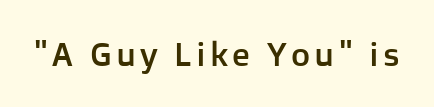
Q: Is the text italic (slanted)? A: No, it is upright.
Q: Is the typeface a serif or a sans-serif typeface? A: Sans-serif.
Q: Is the text underlined? A: No.
Q: Width (condensed, normal, or wide)? A: Normal.
Q: Stroke contrast? A: Low.
Q: x-height? A: Medium.
Q: Monospaced? A: No.
